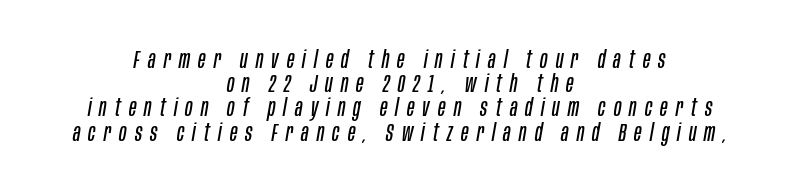
Q: Is the text bold? A: No.
Q: Is the text italic (slanted)? A: Yes, it leans right by about 10 degrees.
Q: Is the text underlined? A: No.
Q: How is the paragraph aligned? A: Centered.
Q: Is the spacing between letters normal or unusually wide? A: Unusually wide.
Q: Is the spacing between lines tight, normal or loose? A: Tight.
